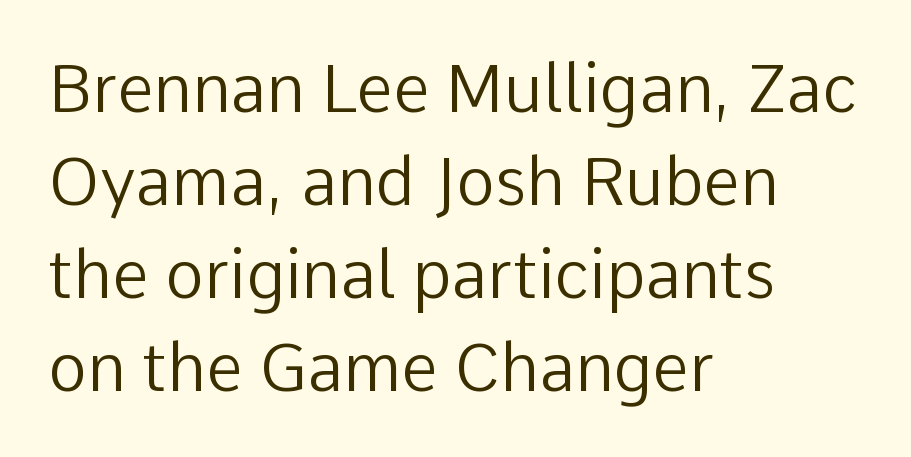
The image shows 66 px regular-weight sans-serif type, upright; set left-aligned, normal line spacing (1.41x), normal letter spacing, not underlined; low stroke contrast and a medium x-height.
